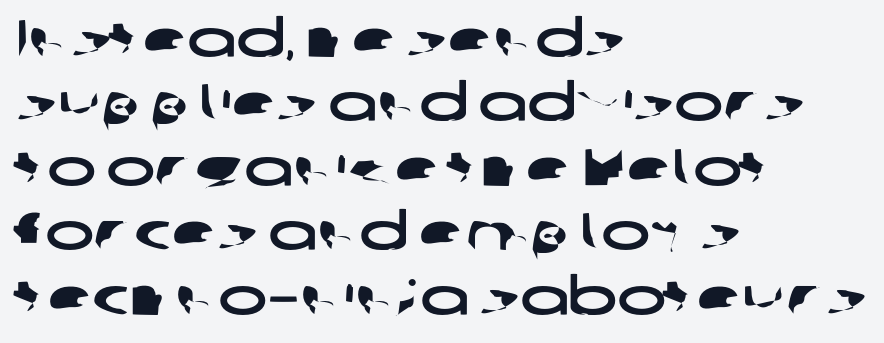
Q: Is the typeface a serif or a sans-serif typeface? A: Sans-serif.
Q: Is the text underlined? A: No.
Q: How is the paragraph aligned? A: Left-aligned.
Q: Is the spacing between letters normal or unusually wide? A: Normal.
Q: Width (condensed, normal, or wide)? A: Wide.
Q: Stroke contrast? A: Low.
Q: x-height? A: Medium.
Q: Monospaced? A: No.
